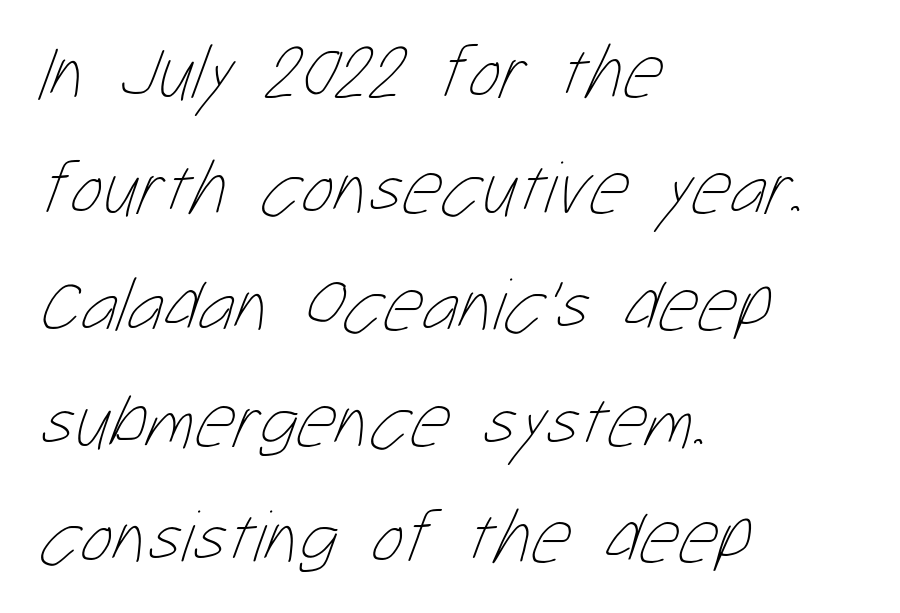
{"bold": "no", "weight": "thin", "width": "condensed", "stroke_contrast": "low", "x_height": "medium", "monospaced": "no", "underline": "no", "align": "left", "line_spacing": "normal", "line_spacing_ratio": 1.53, "letter_spacing": "normal", "letter_spacing_em": 0.0, "glyph_px": 76}
